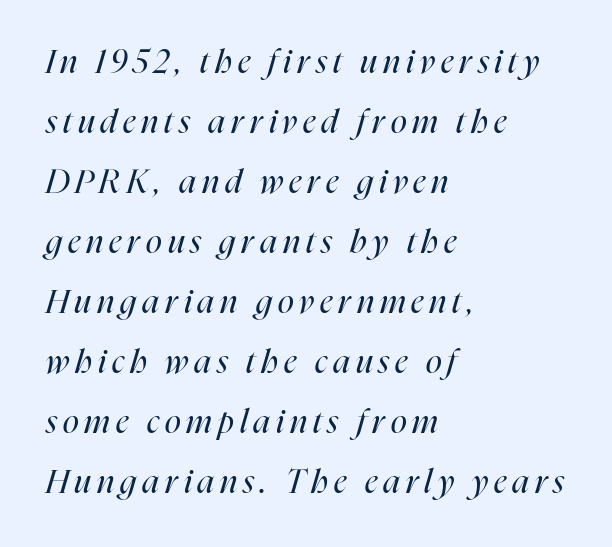
{"italic": "yes", "lean": "right", "slant_degrees": 16, "bold": "no", "weight": "regular", "width": "condensed", "stroke_contrast": "high", "x_height": "medium", "monospaced": "no", "underline": "no", "align": "left", "line_spacing_ratio": 1.82, "glyph_px": 33}
